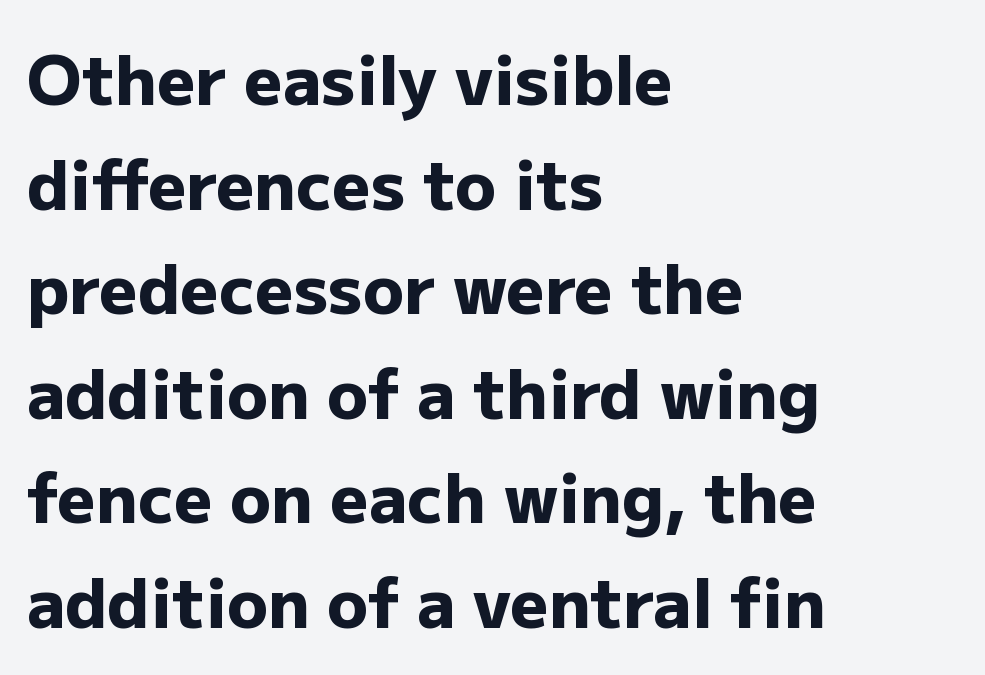
Its strokes are broad and dark, the hallmark of bold type. Looks like regular typesetting: each glyph gets only the width it needs. Is there much room between lines? A standard amount, neither cramped nor airy. This is the regular roman posture of the typeface. Characters follow at the spacing the type designer built in.
